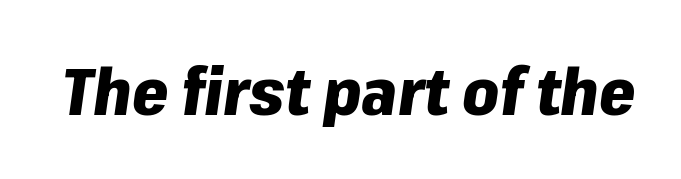
The image shows 65 px heavy type, italic (leaning right); set normal letter spacing, not underlined; low stroke contrast and a medium x-height.
